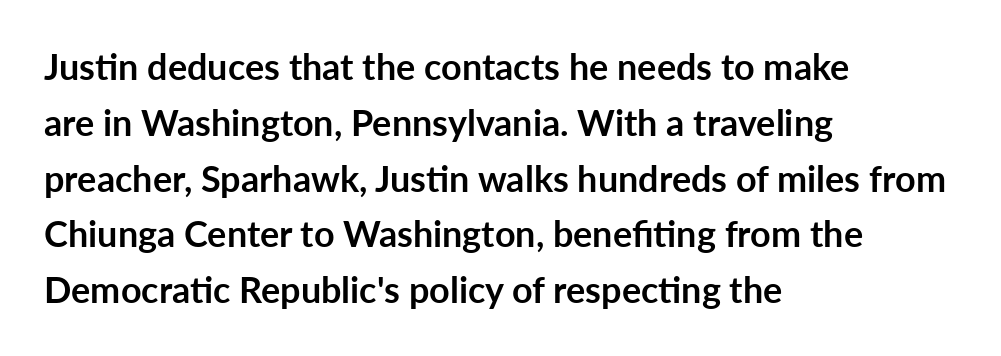
Proportional: the letters do not fall into vertical columns. Students, observe: this is what conventionally led text looks like. The font family rendered here belongs to the sans-serif group. This rendering uses left alignment, leaving the right contour irregular. The line texture is even and compact thanks to regular tracking. Characters remain perfectly vertical along every line.
